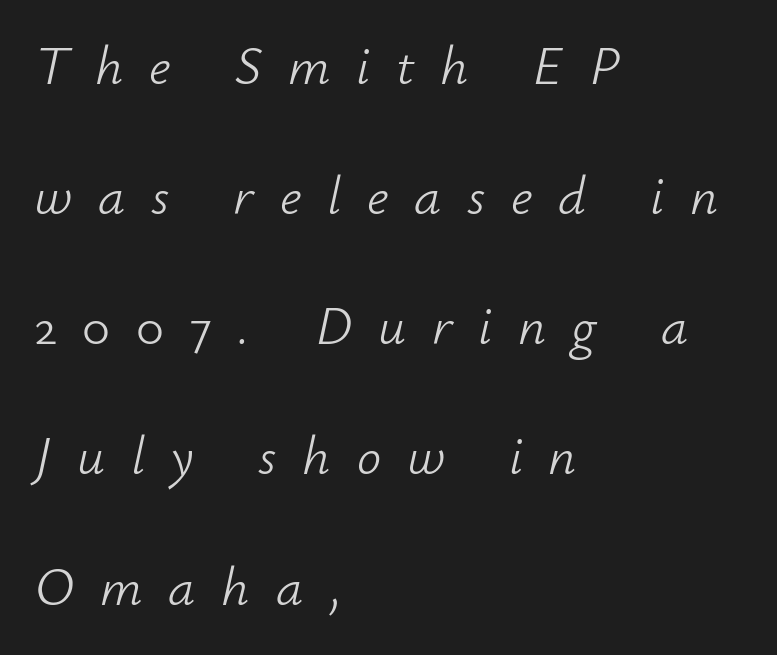
{"italic": "yes", "lean": "right", "slant_degrees": 12, "bold": "no", "weight": "light", "width": "normal", "stroke_contrast": "low", "x_height": "small", "monospaced": "no", "underline": "no", "align": "left", "line_spacing": "loose", "line_spacing_ratio": 2.41, "letter_spacing": "wide", "letter_spacing_em": 0.48, "glyph_px": 54}
